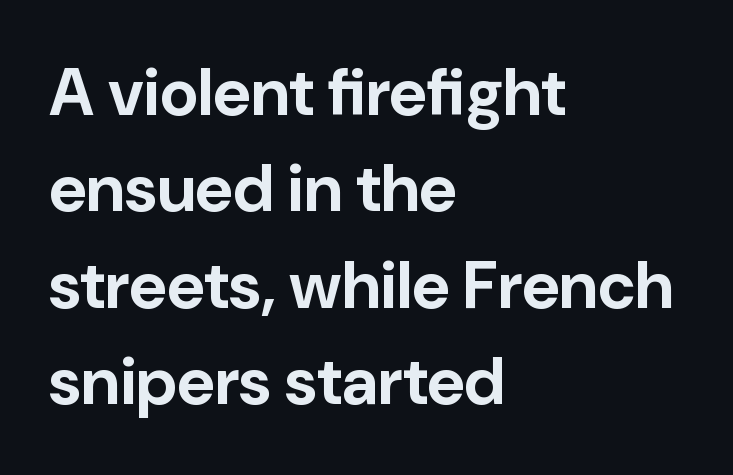
Q: Is the text bold? A: Yes.
Q: Is the text italic (slanted)? A: No, it is upright.
Q: Is the typeface a serif or a sans-serif typeface? A: Sans-serif.
Q: Is the text underlined? A: No.
Q: How is the paragraph aligned? A: Left-aligned.
Q: Is the spacing between letters normal or unusually wide? A: Normal.
Q: Is the spacing between lines tight, normal or loose? A: Normal.
Q: Width (condensed, normal, or wide)? A: Normal.
Q: Stroke contrast? A: Low.
Q: x-height? A: Medium.
Q: Monospaced? A: No.
